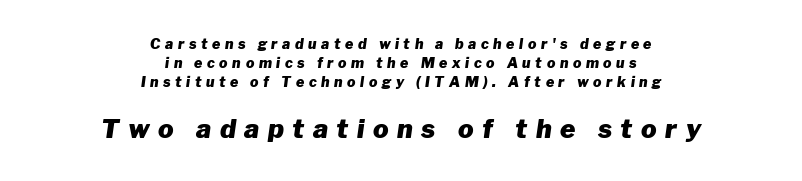
{"italic": "yes", "lean": "right", "slant_degrees": 8, "bold": "yes", "underline": "no", "align": "center", "line_spacing": "normal", "line_spacing_ratio": 1.35, "letter_spacing": "wide", "letter_spacing_em": 0.33, "larger_block": "second", "size_ratio": 1.86, "glyph_px": 26}
